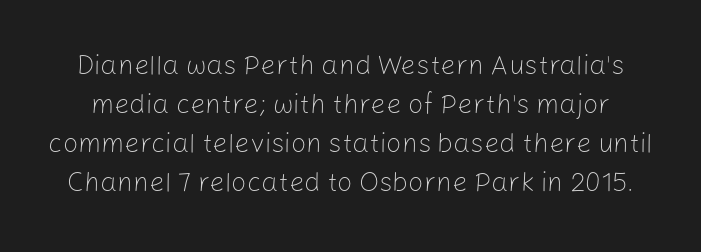
Students, observe: this is what conventionally led text looks like. The letterforms sit shoulder to shoulder at normal distance. The typesetting does not lean heavy: it is not bold. This is roman type, the default non-slanted kind. The gap between lines stays unmarked.
